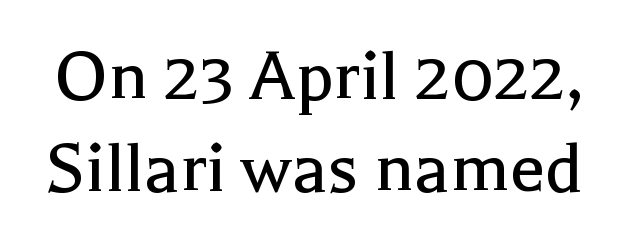
Summary of weight: not heavy and not bold. This is roman type, the default non-slanted kind. The foot of each line stays bare and open. Unlike a clean sans, this face finishes its strokes with serifs. How are the letters spaced? Ordinarily, with no added tracking.
